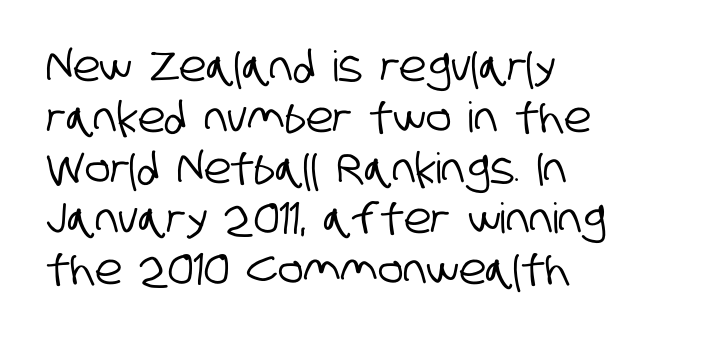
The image shows 42 px condensed sans-serif type; set left-aligned, line spacing 1.21x, normal letter spacing, not underlined; low stroke contrast and a large x-height.
